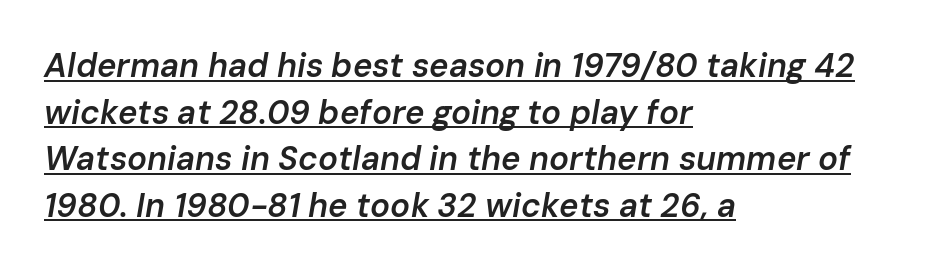
Q: Is the text bold? A: Semi-bold.
Q: Is the text italic (slanted)? A: Yes, it leans right by about 10 degrees.
Q: Is the text underlined? A: Yes.
Q: How is the paragraph aligned? A: Left-aligned.
Q: Is the spacing between letters normal or unusually wide? A: Normal.
Q: Is the spacing between lines tight, normal or loose? A: Normal.
Q: Width (condensed, normal, or wide)? A: Normal.
Q: Stroke contrast? A: Low.
Q: x-height? A: Medium.
Q: Monospaced? A: No.
